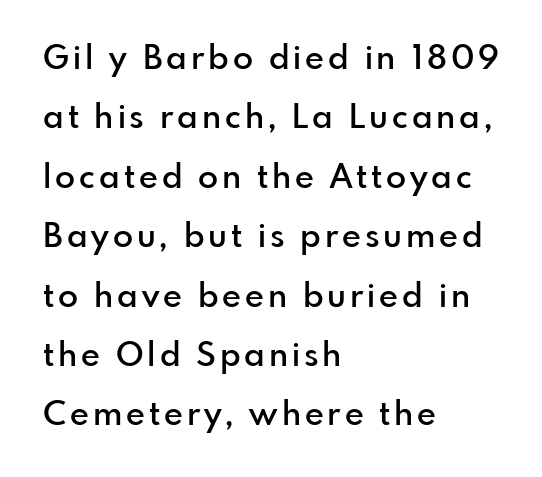
Q: Is the text bold? A: Semi-bold.
Q: Is the text italic (slanted)? A: No, it is upright.
Q: Is the typeface a serif or a sans-serif typeface? A: Sans-serif.
Q: Is the text underlined? A: No.
Q: How is the paragraph aligned? A: Left-aligned.
Q: Width (condensed, normal, or wide)? A: Normal.
Q: Stroke contrast? A: Low.
Q: x-height? A: Small.
Q: Monospaced? A: No.
